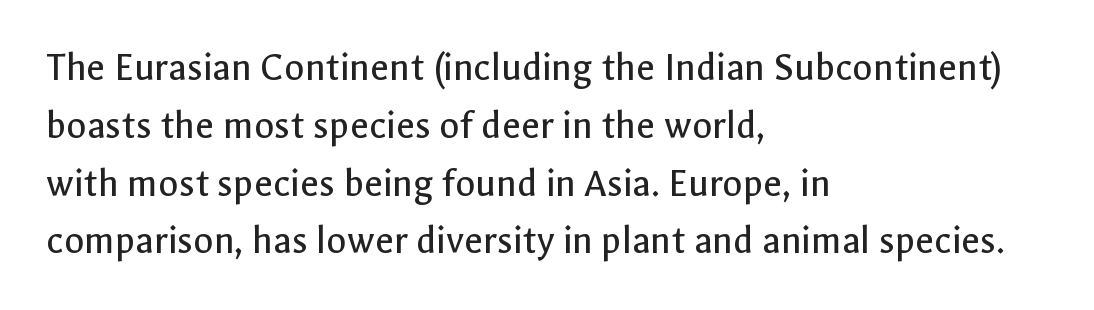
The image shows 41 px regular-weight sans-serif type, upright; set left-aligned, normal line spacing (1.41x), normal letter spacing, not underlined; a medium x-height.
